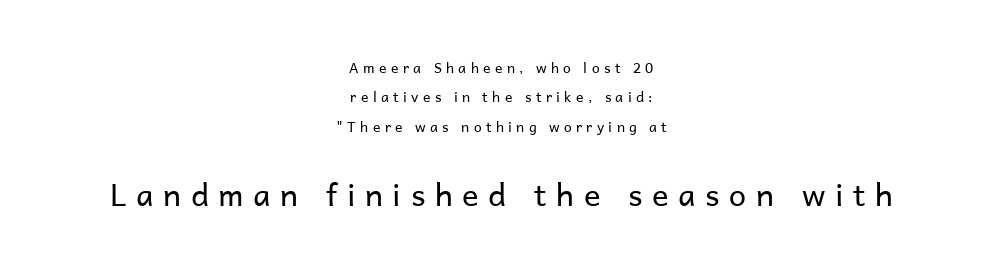
The image shows 31 px regular-weight sans-serif type, upright; set centered, loose line spacing (2.1x), unusually wide letter spacing (+0.31 em), not underlined; the second (bottom) block is 2.21x larger; low stroke contrast and a medium x-height.
